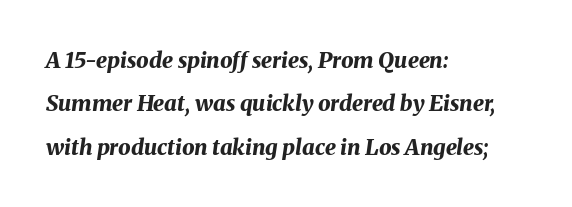
Q: Is the text bold? A: Yes.
Q: Is the text italic (slanted)? A: Yes, it leans right by about 8 degrees.
Q: Is the text underlined? A: No.
Q: How is the paragraph aligned? A: Left-aligned.
Q: Is the spacing between letters normal or unusually wide? A: Normal.
Q: Is the spacing between lines tight, normal or loose? A: Loose.
